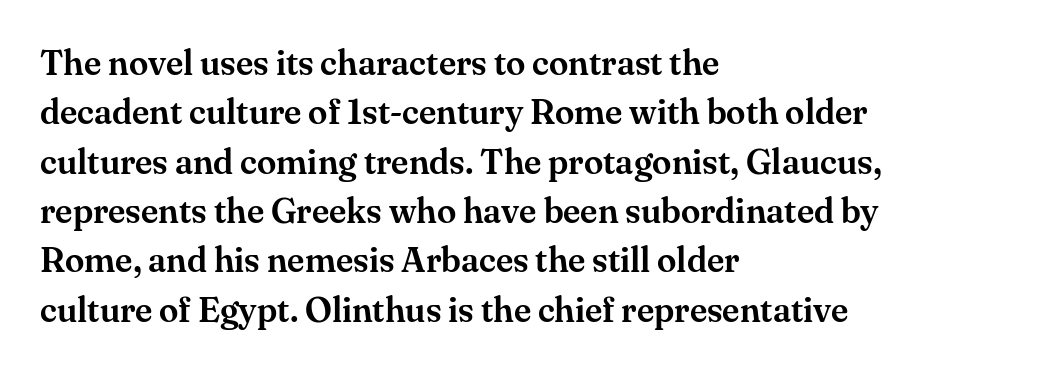
{"serif": "yes", "italic": "no", "width": "normal", "stroke_contrast": "medium", "x_height": "small", "monospaced": "no", "underline": "no", "align": "left", "line_spacing": "normal", "line_spacing_ratio": 1.41, "letter_spacing": "normal", "letter_spacing_em": 0.0, "glyph_px": 35}
